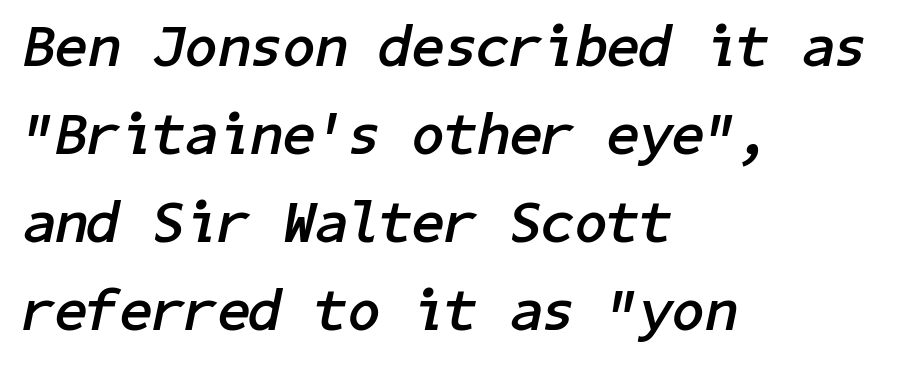
The image shows 59 px semibold type, italic (leaning right); set left-aligned, normal line spacing (1.49x), normal letter spacing, not underlined; low stroke contrast and a medium x-height.
